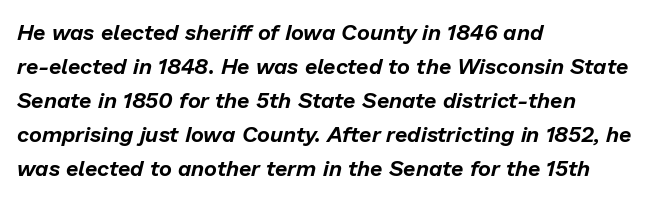
Leftover space on each line is placed entirely after the last word. Leading: standard. Is the letter spacing exaggerated? No — it looks like the ordinary default. The specimen reads as italic at a glance. Glance below the letters and you will spot only blank space.
